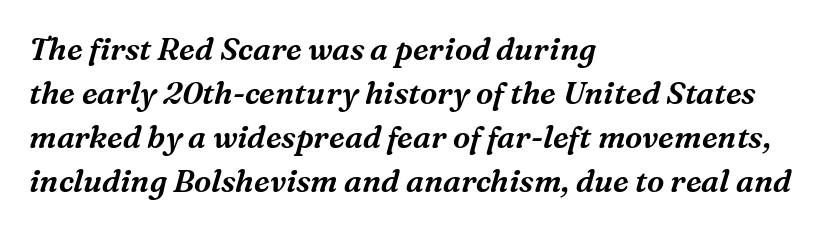
The image shows 31 px serif type, italic (leaning right); set left-aligned, normal line spacing (1.42x), normal letter spacing, not underlined; medium stroke contrast and a medium x-height.
